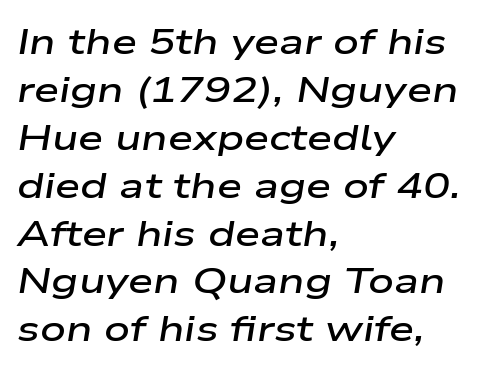
Check the space under the baseline: it is left empty. The letterforms sit shoulder to shoulder at normal distance. Bold? Not quite — semibold, heavier than regular but stopping short. The text carries the slant typical of an italic or oblique font. All the whitespace from short lines collects on the right.
